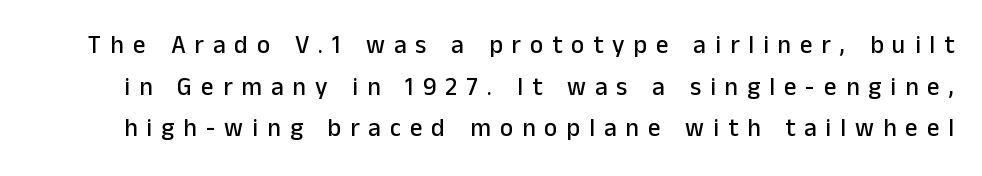
The rows are spaced the way most documents space them. The type sits square on the baseline with zero lean. Has an underline been added? It has not. Glyph-to-glyph distance is far greater than everyday printed text.
